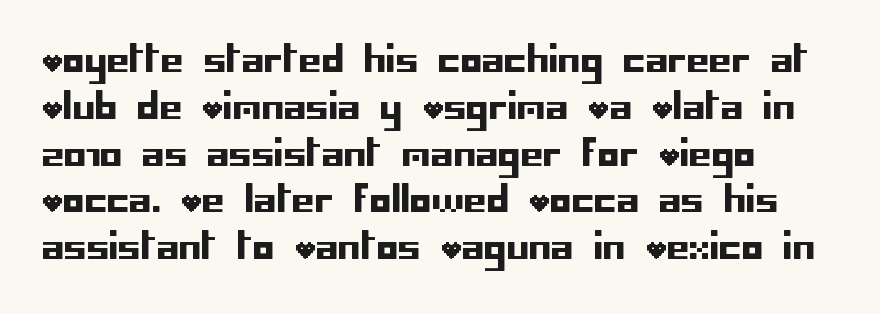
The image shows 36 px sans-serif type, upright; set left-aligned, normal line spacing (1.3x), normal letter spacing, not underlined; low stroke contrast and a large x-height.
